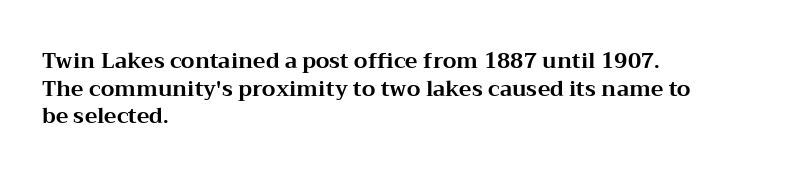
Normally led — the rows are evenly, conventionally spaced. Caption: standard tracking, unaltered. Check the space under the baseline: it is left empty. This sample is left-justified, so line endings fall wherever the words run out. These lines were composed using upright roman letters.
